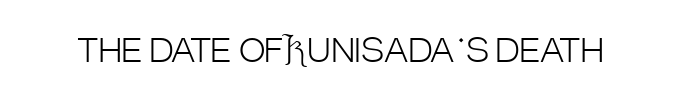
{"serif": "no", "italic": "no", "bold": "no", "weight": "light", "width": "condensed", "stroke_contrast": "low", "x_height": "large", "monospaced": "no", "underline": "no", "letter_spacing": "normal", "letter_spacing_em": 0.0, "glyph_px": 32}
